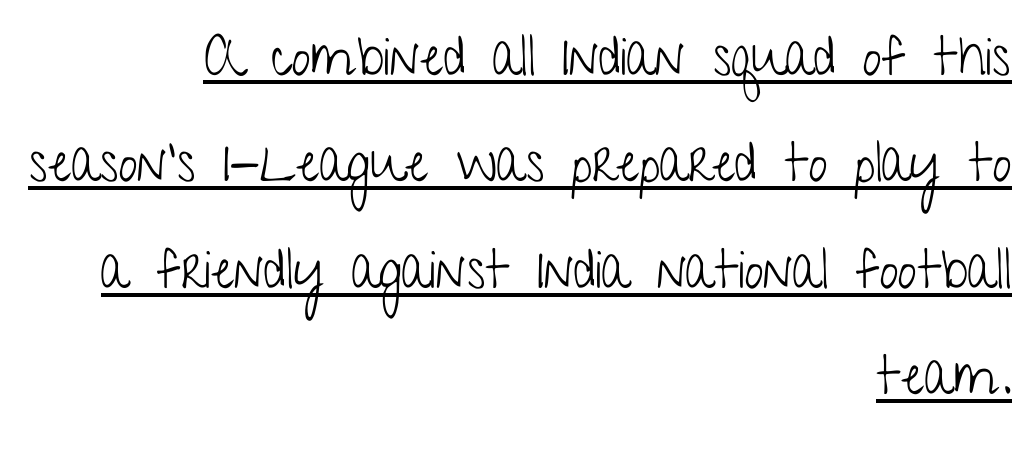
Q: Is the text bold? A: No.
Q: Is the text italic (slanted)? A: No, it is upright.
Q: Is the typeface a serif or a sans-serif typeface? A: Sans-serif.
Q: Is the text underlined? A: Yes.
Q: How is the paragraph aligned? A: Right-aligned.
Q: Is the spacing between letters normal or unusually wide? A: Normal.
Q: Is the spacing between lines tight, normal or loose? A: Loose.
Q: Width (condensed, normal, or wide)? A: Condensed.
Q: Stroke contrast? A: Low.
Q: x-height? A: Medium.
Q: Monospaced? A: No.
